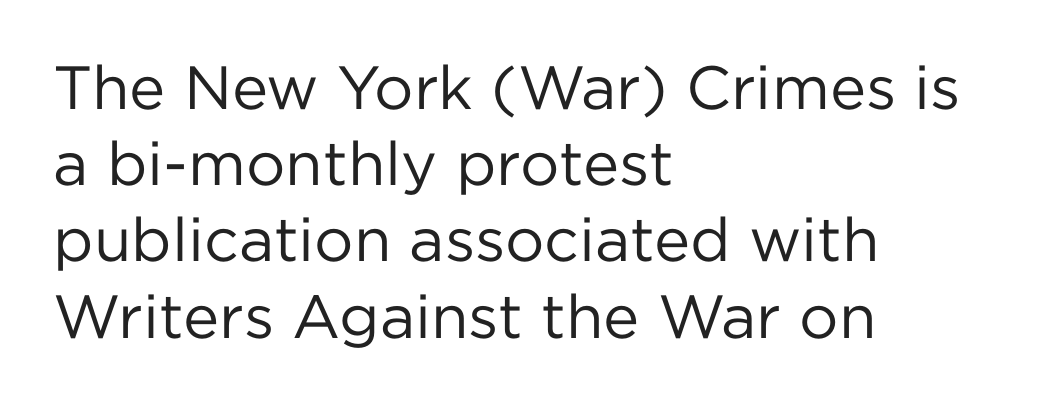
{"serif": "no", "italic": "no", "bold": "no", "weight": "regular", "width": "normal", "stroke_contrast": "low", "x_height": "medium", "monospaced": "no", "underline": "no", "align": "left", "line_spacing": "normal", "line_spacing_ratio": 1.25, "letter_spacing": "normal", "letter_spacing_em": 0.0, "glyph_px": 61}
